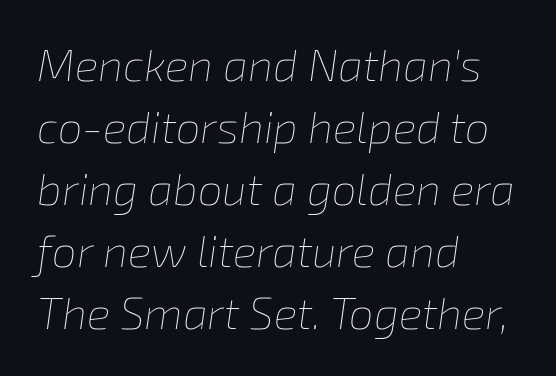
Yep, that's italic — everything's leaning. The leading is moderate, giving the passage an even texture. Bold? No — there's no thickening of the strokes. The paragraph has a hard left edge and a soft right edge.
